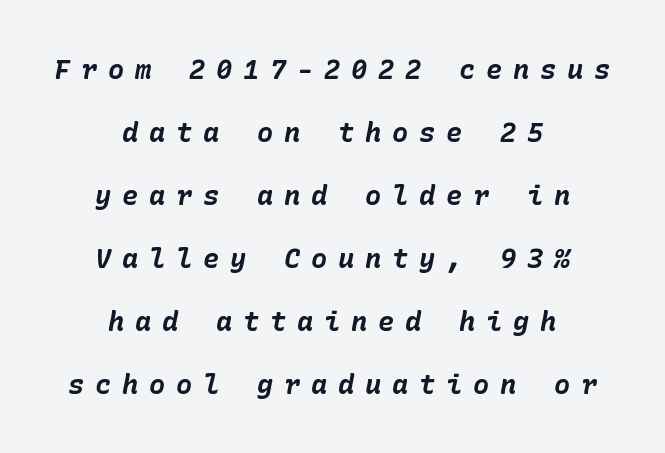
The image shows 27 px bold type, italic (leaning right); set centered, loose line spacing (2.33x), unusually wide letter spacing (+0.4 em), not underlined.
